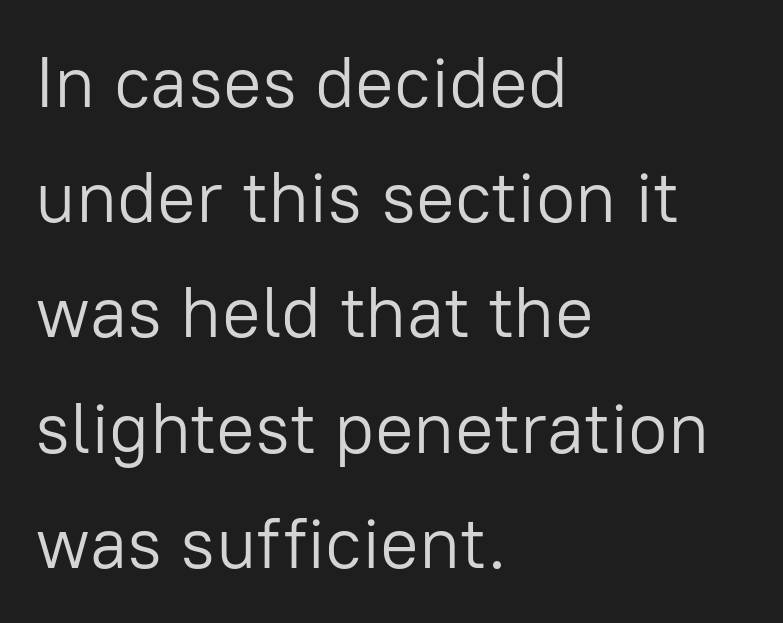
{"serif": "no", "italic": "no", "bold": "no", "weight": "light", "width": "normal", "stroke_contrast": "low", "x_height": "medium", "monospaced": "no", "underline": "no", "align": "left", "line_spacing": "normal", "line_spacing_ratio": 1.6, "letter_spacing": "normal", "letter_spacing_em": 0.0, "glyph_px": 72}
